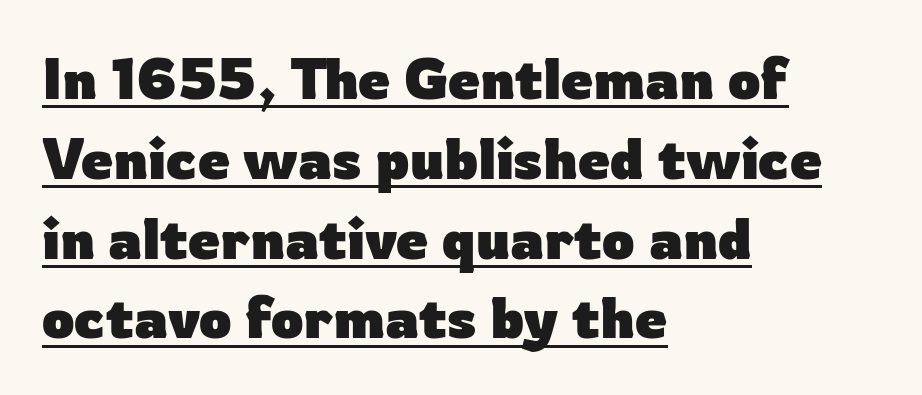
How would I describe the line gaps? Plain and ordinary. The paragraph has a hard left edge and a soft right edge. Spacing verdict: proportional, widths tailored to each character. The passage shown is emphatically bold. Designer's note — italics off, roman on. Is the letter spacing exaggerated? No — it looks like the ordinary default.
